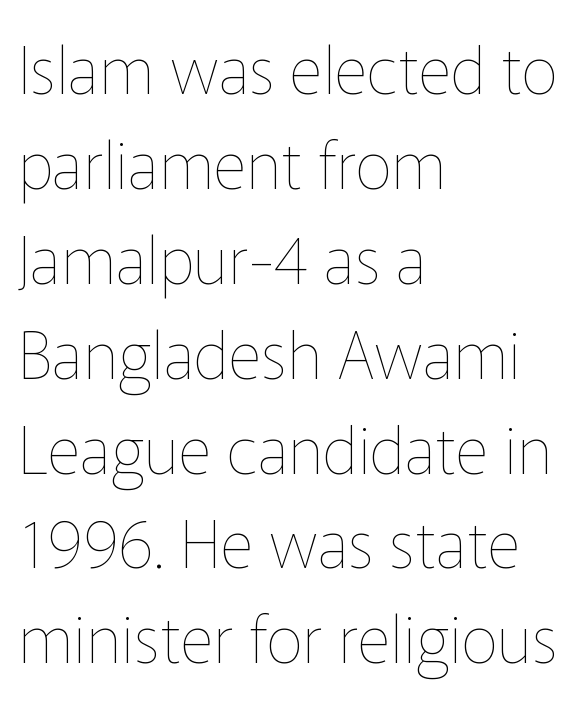
The type sits square on the baseline with zero lean. The passage shown is not bold in any degree. The leading is moderate, giving the passage an even texture. Do the characters align in a grid? No, the font is proportional.
